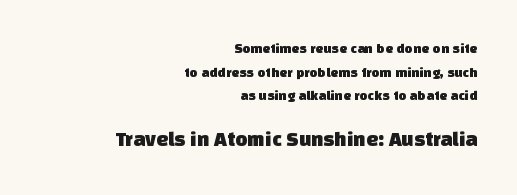
Q: Is the text underlined? A: No.
Q: How is the paragraph aligned? A: Right-aligned.
Q: Is the spacing between letters normal or unusually wide? A: Normal.
Q: Is the spacing between lines tight, normal or loose? A: Normal.
Q: Which block of text is set in a larger size, the first (top) or the second (bottom)? A: The second (bottom) one.
